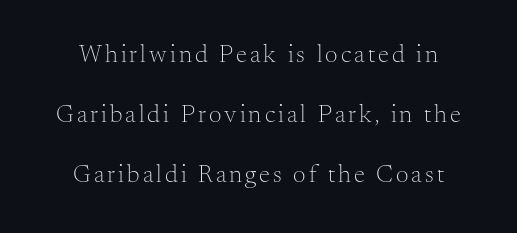
Italic? Not at all — the glyphs are vertical. Check under the words: just untouched page. Vertical stems look standard width or narrower in stroke. If you measured baseline to baseline, you'd find a long distance.
